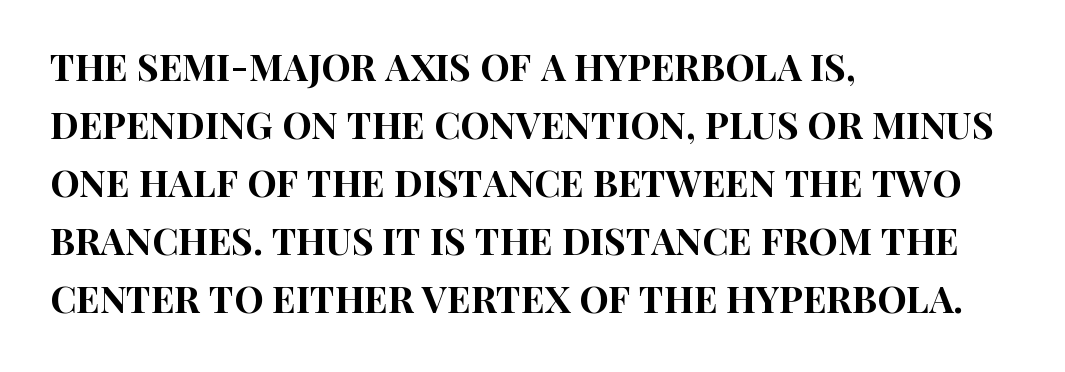
Q: Is the text italic (slanted)? A: No, it is upright.
Q: Is the typeface a serif or a sans-serif typeface? A: Sans-serif.
Q: Is the text underlined? A: No.
Q: How is the paragraph aligned? A: Left-aligned.
Q: Is the spacing between letters normal or unusually wide? A: Normal.
Q: Is the spacing between lines tight, normal or loose? A: Normal.
Q: Width (condensed, normal, or wide)? A: Condensed.
Q: Stroke contrast? A: High.
Q: x-height? A: Large.
Q: Monospaced? A: No.
